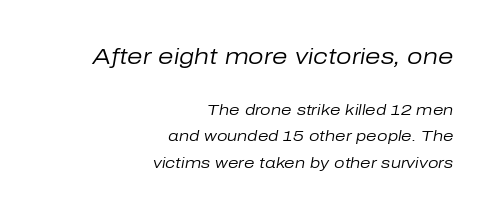
Q: Is the text bold? A: No.
Q: Is the text italic (slanted)? A: Yes, it leans right by about 10 degrees.
Q: Is the text underlined? A: No.
Q: How is the paragraph aligned? A: Right-aligned.
Q: Is the spacing between letters normal or unusually wide? A: Normal.
Q: Which block of text is set in a larger size, the first (top) or the second (bottom)? A: The first (top) one.
